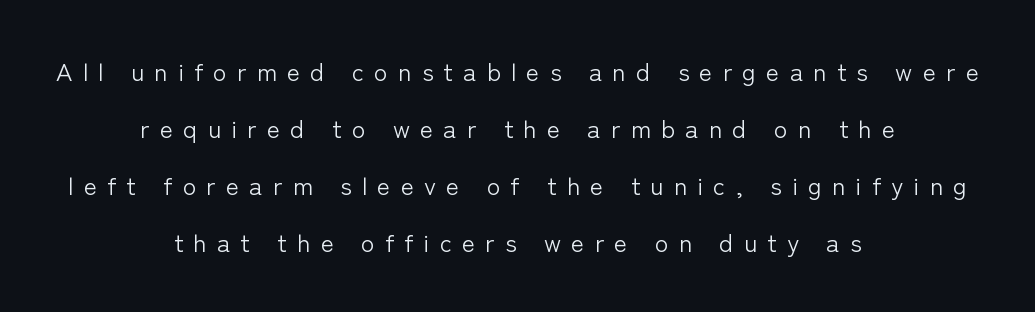
Q: Is the text bold? A: No.
Q: Is the text italic (slanted)? A: No, it is upright.
Q: Is the text underlined? A: No.
Q: How is the paragraph aligned? A: Centered.
Q: Is the spacing between letters normal or unusually wide? A: Unusually wide.
Q: Is the spacing between lines tight, normal or loose? A: Loose.
